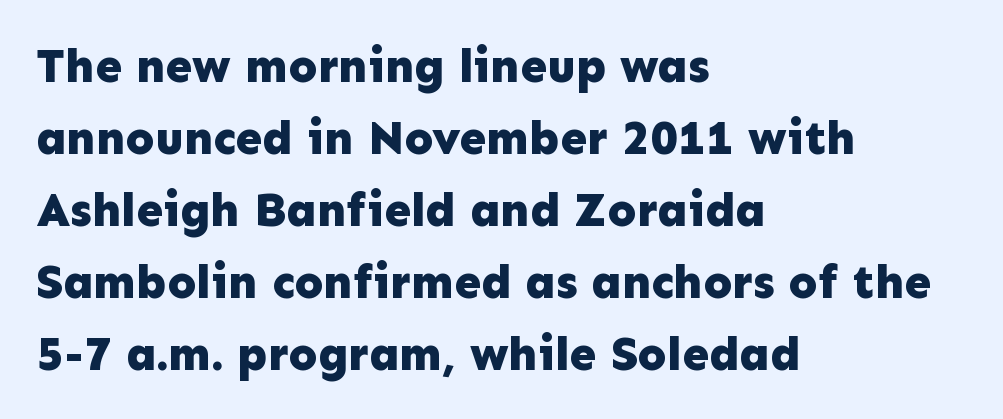
Designer's note — italics off, roman on. Reading down the column, the eye jumps a familiar distance to each next line. Is the letter spacing exaggerated? No — it looks like the ordinary default. The passage shown is not underscored anywhere. Varying glyph widths throughout — classic text-font behaviour.
